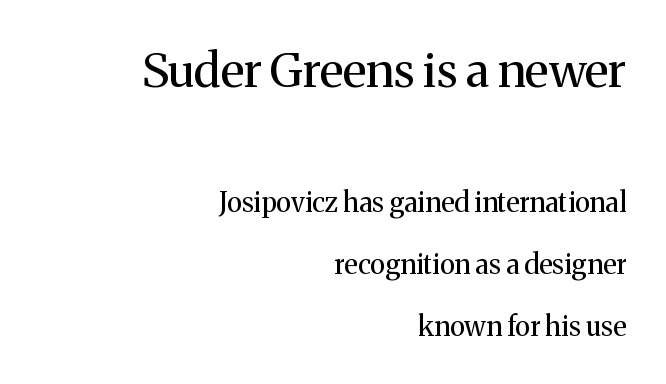
Q: Is the text bold? A: No.
Q: Is the text italic (slanted)? A: No, it is upright.
Q: Is the typeface a serif or a sans-serif typeface? A: Serif.
Q: Is the text underlined? A: No.
Q: How is the paragraph aligned? A: Right-aligned.
Q: Is the spacing between letters normal or unusually wide? A: Normal.
Q: Is the spacing between lines tight, normal or loose? A: Loose.
Q: Which block of text is set in a larger size, the first (top) or the second (bottom)? A: The first (top) one.
Q: Width (condensed, normal, or wide)? A: Normal.
Q: Stroke contrast? A: Medium.
Q: x-height? A: Medium.
Q: Monospaced? A: No.
